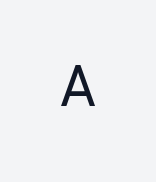
The image shows 59 px regular-weight sans-serif type, upright; set unusually wide letter spacing (+0.39 em), not underlined; low stroke contrast and a medium x-height.
